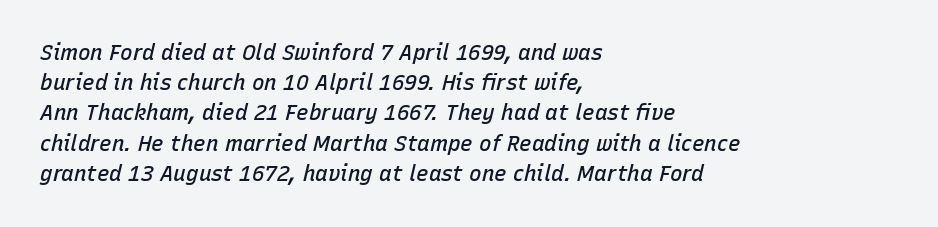
Heft: intermediate — a semibold. Caption: standard tracking, unaltered. Descenders hang freely into open space. Does the copy run flush right? No — it runs flush left. Notice how descenders clear the ascenders below comfortably — that's standard leading. Designer's note — italics engaged.
